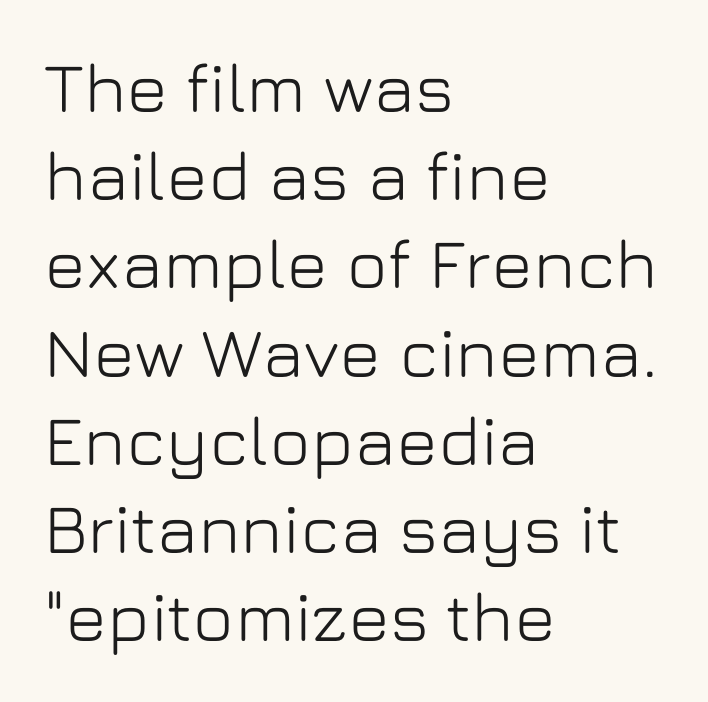
Q: Is the text italic (slanted)? A: No, it is upright.
Q: Is the typeface a serif or a sans-serif typeface? A: Sans-serif.
Q: Is the text underlined? A: No.
Q: How is the paragraph aligned? A: Left-aligned.
Q: Is the spacing between letters normal or unusually wide? A: Normal.
Q: Is the spacing between lines tight, normal or loose? A: Normal.
Q: Width (condensed, normal, or wide)? A: Normal.
Q: Stroke contrast? A: Low.
Q: x-height? A: Medium.
Q: Monospaced? A: No.
